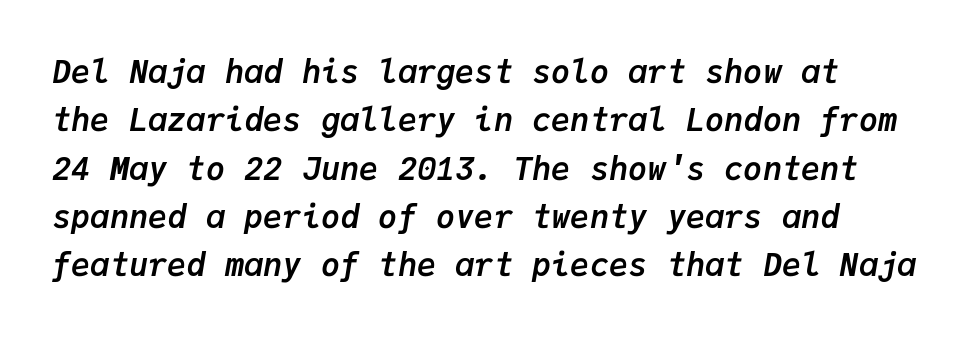
{"italic": "yes", "lean": "right", "slant_degrees": 9, "bold": "yes", "weight": "semibold", "width": "normal", "stroke_contrast": "low", "x_height": "medium", "monospaced": "yes", "underline": "no", "line_spacing": "normal", "line_spacing_ratio": 1.51, "letter_spacing": "normal", "letter_spacing_em": 0.0, "glyph_px": 32}
